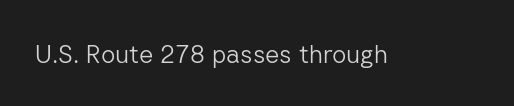
The image shows 25 px text type, upright; set normal letter spacing, not underlined.
